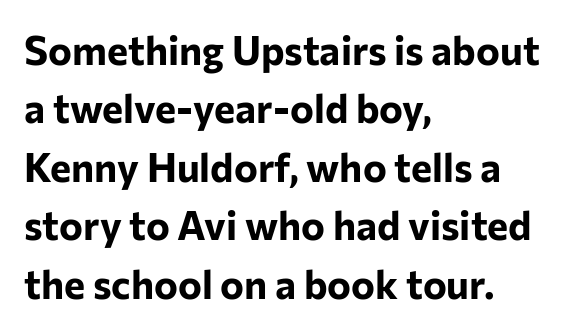
The image shows 40 px bold sans-serif type, upright; set left-aligned, normal line spacing (1.46x), normal letter spacing, not underlined; low stroke contrast and a medium x-height.
